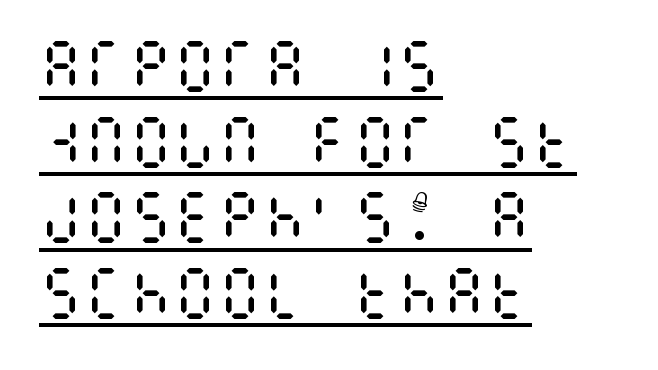
The image shows 56 px regular-weight, condensed type, upright; set left-aligned, normal line spacing (1.35x), normal letter spacing, underlined; medium stroke contrast and a large x-height.
